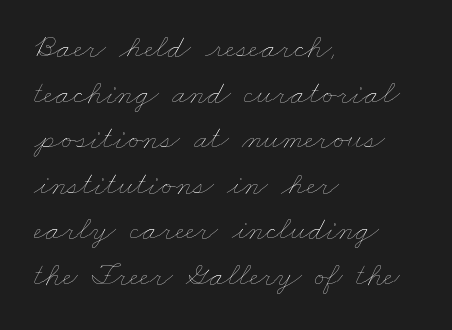
The string is rendered with underlining switched off. How are the letters spaced? Ordinarily, with no added tracking. Vertical spacing — default. The strokes are not fattened; the text isn't bold. The passage shown is typed in a proportional face where columns would drift. In CSS terms this would be text-align: left.
